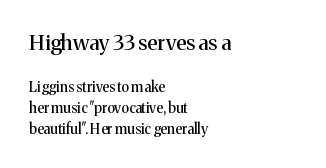
The image shows 21 px text type, upright; set left-aligned, normal line spacing (1.52x), normal letter spacing, not underlined; the first (top) block is 1.5x larger.
